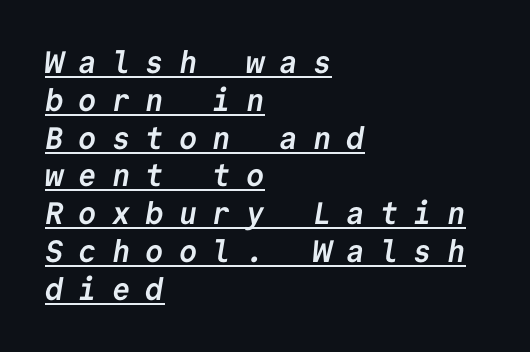
The image shows 31 px semibold sans-serif type, monospaced; set left-aligned, line spacing 1.22x, unusually wide letter spacing (+0.48 em), underlined; low stroke contrast and a medium x-height.
